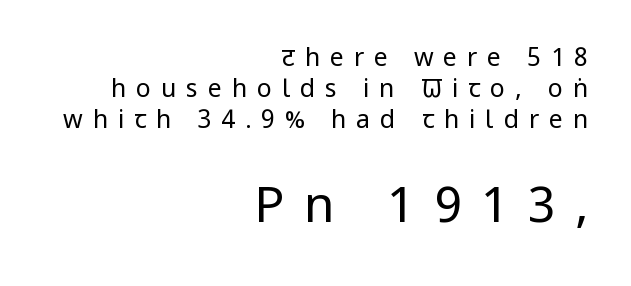
The image shows 50 px regular-weight, condensed sans-serif type, upright; set right-aligned, line spacing 1.24x, unusually wide letter spacing (+0.39 em), not underlined; the second (bottom) block is 2.0x larger; low stroke contrast and a large x-height.
